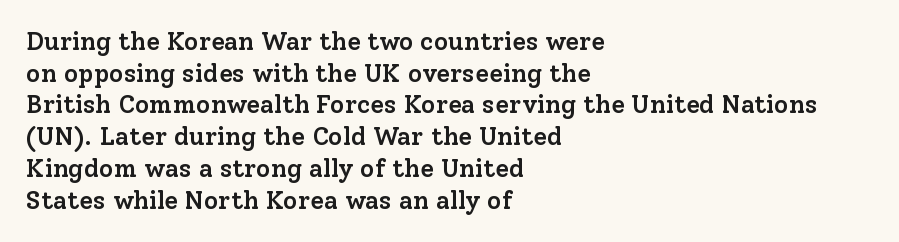
Q: Is the text bold? A: Semi-bold.
Q: Is the text italic (slanted)? A: No, it is upright.
Q: Is the text underlined? A: No.
Q: How is the paragraph aligned? A: Left-aligned.
Q: Is the spacing between letters normal or unusually wide? A: Normal.
Q: Is the spacing between lines tight, normal or loose? A: Normal.
